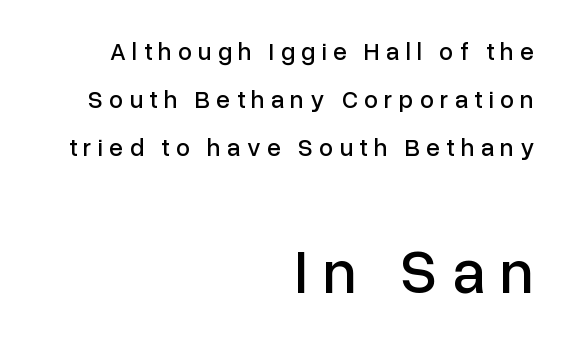
Q: Is the text italic (slanted)? A: No, it is upright.
Q: Is the typeface a serif or a sans-serif typeface? A: Sans-serif.
Q: Is the text underlined? A: No.
Q: How is the paragraph aligned? A: Right-aligned.
Q: Is the spacing between letters normal or unusually wide? A: Unusually wide.
Q: Is the spacing between lines tight, normal or loose? A: Loose.
Q: Which block of text is set in a larger size, the first (top) or the second (bottom)? A: The second (bottom) one.
Q: Width (condensed, normal, or wide)? A: Normal.
Q: Stroke contrast? A: Low.
Q: x-height? A: Medium.
Q: Monospaced? A: No.
